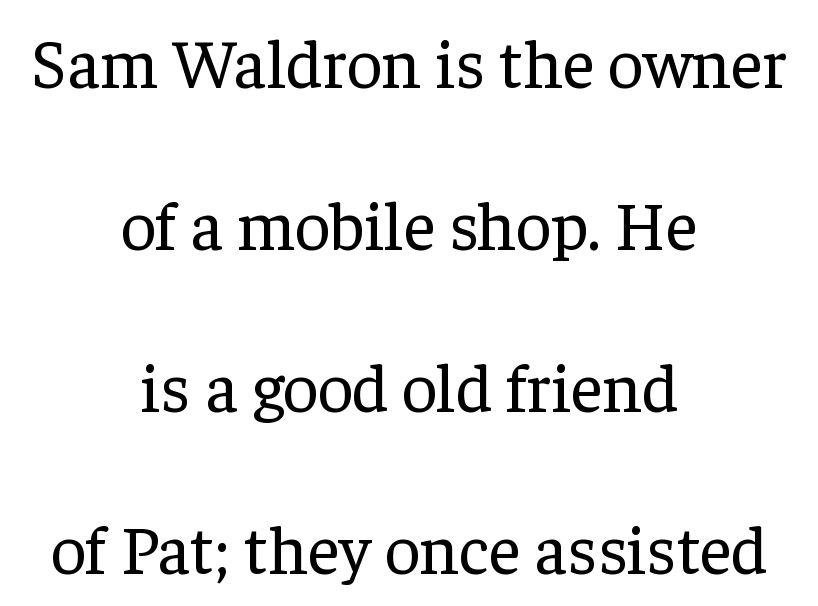
Anything drawn beneath the words? Only blank space. Classification — serif. The letters advance in unequal steps, a hallmark of proportional type. Quick note: not italic, upright. Successive baselines arrive slowly, with a big drop between each.
